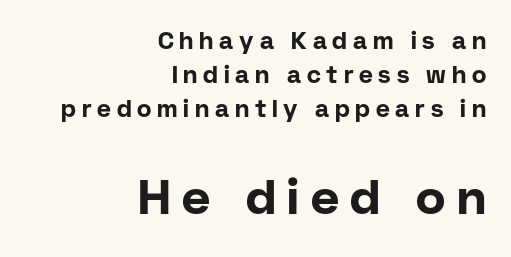
Q: Is the text bold? A: Yes.
Q: Is the text italic (slanted)? A: No, it is upright.
Q: Is the typeface a serif or a sans-serif typeface? A: Sans-serif.
Q: Is the text underlined? A: No.
Q: How is the paragraph aligned? A: Right-aligned.
Q: Is the spacing between letters normal or unusually wide? A: Unusually wide.
Q: Is the spacing between lines tight, normal or loose? A: Normal.
Q: Which block of text is set in a larger size, the first (top) or the second (bottom)? A: The second (bottom) one.
Q: Width (condensed, normal, or wide)? A: Normal.
Q: Stroke contrast? A: Low.
Q: x-height? A: Medium.
Q: Monospaced? A: No.
